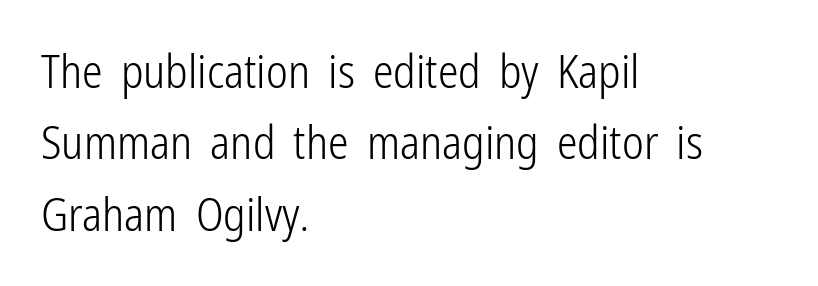
Q: Is the text bold? A: No.
Q: Is the text italic (slanted)? A: No, it is upright.
Q: Is the typeface a serif or a sans-serif typeface? A: Sans-serif.
Q: Is the text underlined? A: No.
Q: How is the paragraph aligned? A: Left-aligned.
Q: Is the spacing between letters normal or unusually wide? A: Normal.
Q: Is the spacing between lines tight, normal or loose? A: Normal.
Q: Width (condensed, normal, or wide)? A: Condensed.
Q: Stroke contrast? A: Low.
Q: x-height? A: Medium.
Q: Monospaced? A: No.
